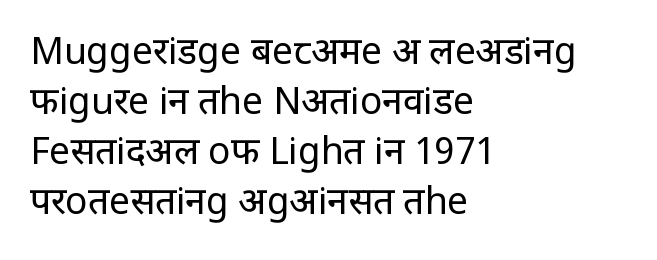
Q: Is the text bold? A: No.
Q: Is the text italic (slanted)? A: No, it is upright.
Q: Is the typeface a serif or a sans-serif typeface? A: Sans-serif.
Q: Is the text underlined? A: No.
Q: How is the paragraph aligned? A: Left-aligned.
Q: Is the spacing between letters normal or unusually wide? A: Normal.
Q: Is the spacing between lines tight, normal or loose? A: Normal.
Q: Width (condensed, normal, or wide)? A: Condensed.
Q: Stroke contrast? A: Low.
Q: x-height? A: Large.
Q: Monospaced? A: No.
